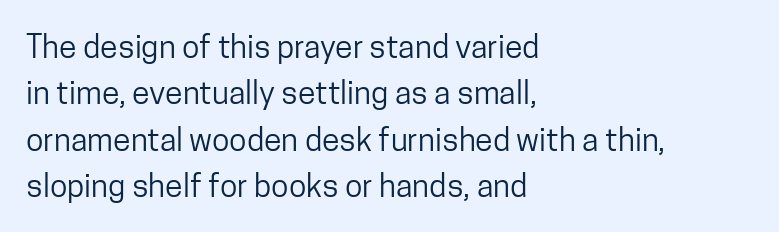
{"serif": "no", "italic": "no", "bold": "no", "weight": "regular", "width": "condensed", "stroke_contrast": "low", "x_height": "medium", "monospaced": "no", "underline": "no", "align": "left", "line_spacing": "normal", "line_spacing_ratio": 1.45, "letter_spacing": "normal", "letter_spacing_em": 0.0, "glyph_px": 32}
